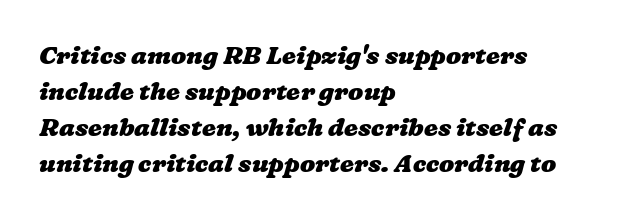
The image shows 25 px bold type; set left-aligned, normal line spacing (1.44x), normal letter spacing, not underlined.
